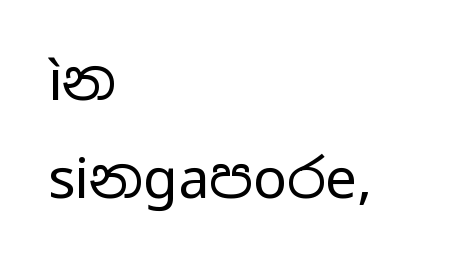
{"serif": "no", "italic": "no", "bold": "no", "weight": "regular", "width": "wide", "stroke_contrast": "low", "x_height": "medium", "monospaced": "no", "underline": "no", "align": "left", "line_spacing_ratio": 1.75, "letter_spacing": "normal", "letter_spacing_em": 0.0, "glyph_px": 56}
